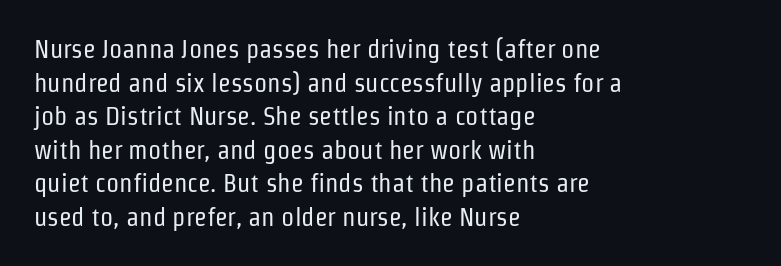
Interline gaps are of average width in this sample. In terms of posture, this sample is upright. Teacher's note: observe the even left margin — that is flush-left alignment. The cut favours lightness, reaching ordinary text weight at its darkest.
